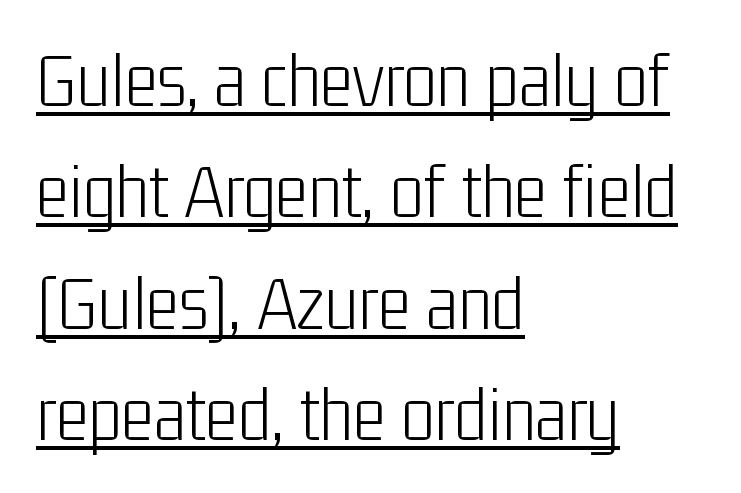
The image shows 79 px light, condensed sans-serif type, upright; set left-aligned, normal line spacing (1.41x), normal letter spacing, underlined; low stroke contrast and a medium x-height.
